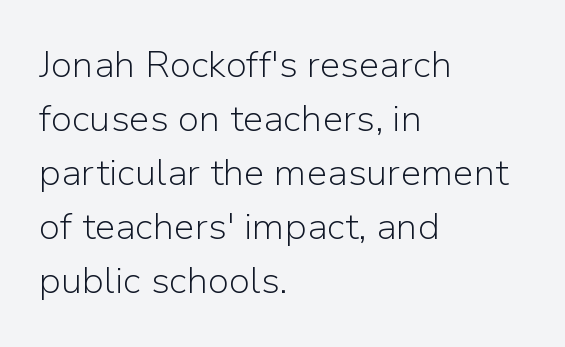
Q: Is the text bold? A: No.
Q: Is the text italic (slanted)? A: No, it is upright.
Q: Is the typeface a serif or a sans-serif typeface? A: Sans-serif.
Q: Is the text underlined? A: No.
Q: How is the paragraph aligned? A: Left-aligned.
Q: Is the spacing between letters normal or unusually wide? A: Normal.
Q: Is the spacing between lines tight, normal or loose? A: Normal.
Q: Width (condensed, normal, or wide)? A: Normal.
Q: Stroke contrast? A: Low.
Q: x-height? A: Medium.
Q: Monospaced? A: No.
